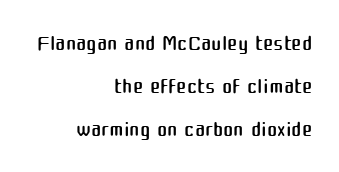
Q: Is the text bold? A: No.
Q: Is the text italic (slanted)? A: No, it is upright.
Q: Is the typeface a serif or a sans-serif typeface? A: Sans-serif.
Q: Is the text underlined? A: No.
Q: How is the paragraph aligned? A: Right-aligned.
Q: Is the spacing between letters normal or unusually wide? A: Normal.
Q: Is the spacing between lines tight, normal or loose? A: Normal.
Q: Width (condensed, normal, or wide)? A: Normal.
Q: Stroke contrast? A: Medium.
Q: x-height? A: Medium.
Q: Monospaced? A: No.
